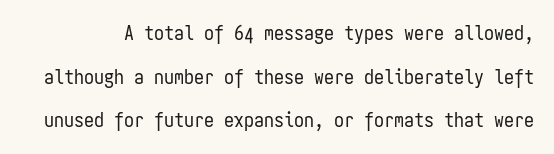
{"italic": "no", "bold": "no", "underline": "no", "line_spacing": "loose", "line_spacing_ratio": 2.18, "letter_spacing": "normal", "letter_spacing_em": 0.0, "glyph_px": 20}
